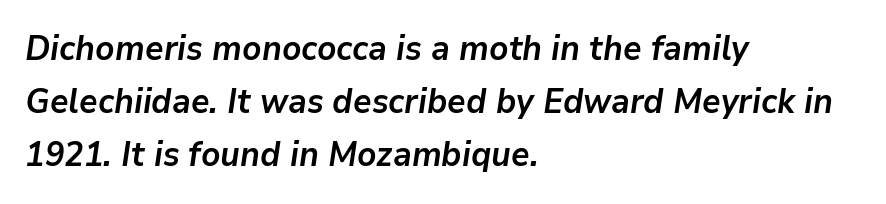
Q: Is the text bold? A: Yes.
Q: Is the text italic (slanted)? A: Yes, it leans right by about 9 degrees.
Q: Is the text underlined? A: No.
Q: How is the paragraph aligned? A: Left-aligned.
Q: Is the spacing between letters normal or unusually wide? A: Normal.
Q: Is the spacing between lines tight, normal or loose? A: Normal.
Q: Width (condensed, normal, or wide)? A: Normal.
Q: Stroke contrast? A: Low.
Q: x-height? A: Medium.
Q: Monospaced? A: No.
